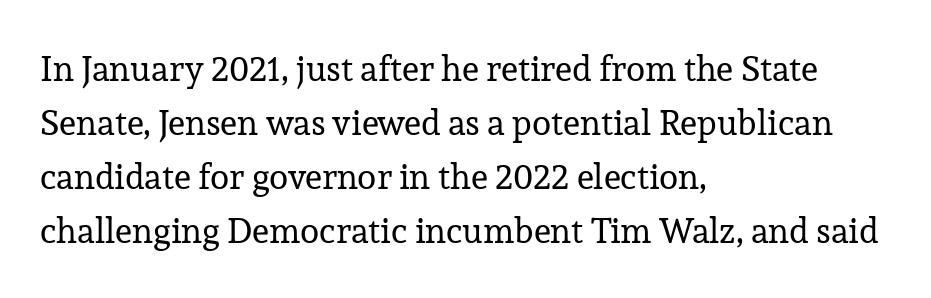
The image shows 35 px regular-weight serif type, upright; set left-aligned, normal line spacing (1.54x), normal letter spacing, not underlined; low stroke contrast and a medium x-height.
